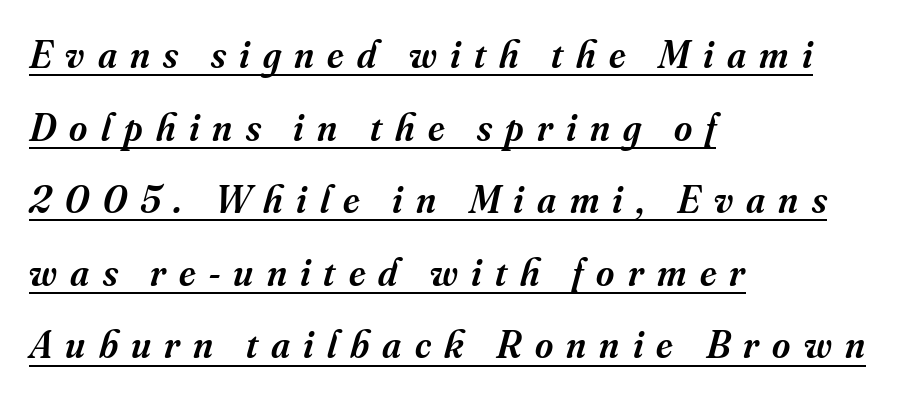
The image shows 39 px semibold serif type, italic (leaning right); set left-aligned, line spacing 1.86x, unusually wide letter spacing (+0.34 em), underlined; medium stroke contrast and a small x-height.
